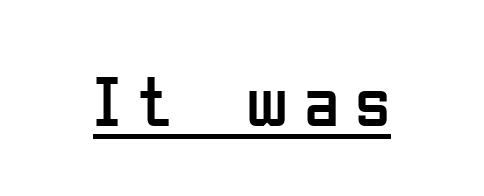
{"serif": "no", "italic": "no", "bold": "no", "weight": "regular", "width": "condensed", "stroke_contrast": "low", "x_height": "medium", "monospaced": "no", "underline": "yes", "letter_spacing": "wide", "letter_spacing_em": 0.22, "glyph_px": 72}
